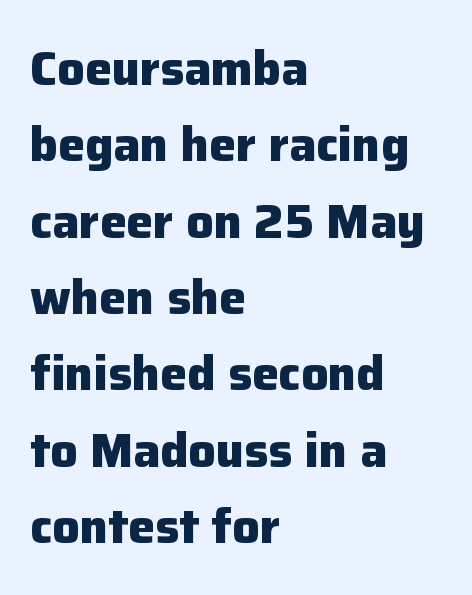
Default kerning and tracking; the words read as compact shapes. Weight: bold. Designer's note — italics off, roman on. The lines sit at an ordinary, default distance from one another. These lines stack with their left ends in a neat column.
